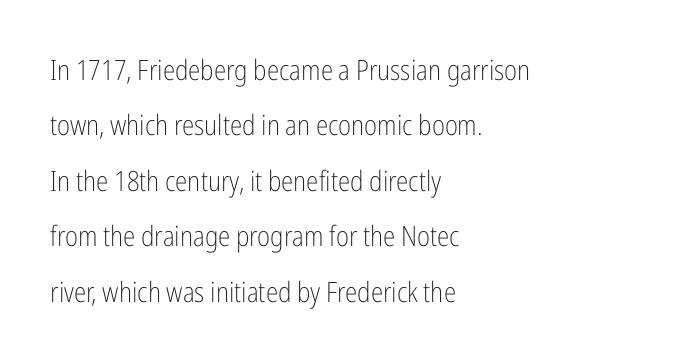
Q: Is the text bold? A: No.
Q: Is the text italic (slanted)? A: No, it is upright.
Q: Is the typeface a serif or a sans-serif typeface? A: Sans-serif.
Q: Is the text underlined? A: No.
Q: How is the paragraph aligned? A: Left-aligned.
Q: Is the spacing between letters normal or unusually wide? A: Normal.
Q: Is the spacing between lines tight, normal or loose? A: Loose.
Q: Width (condensed, normal, or wide)? A: Condensed.
Q: Stroke contrast? A: Low.
Q: x-height? A: Medium.
Q: Monospaced? A: No.
